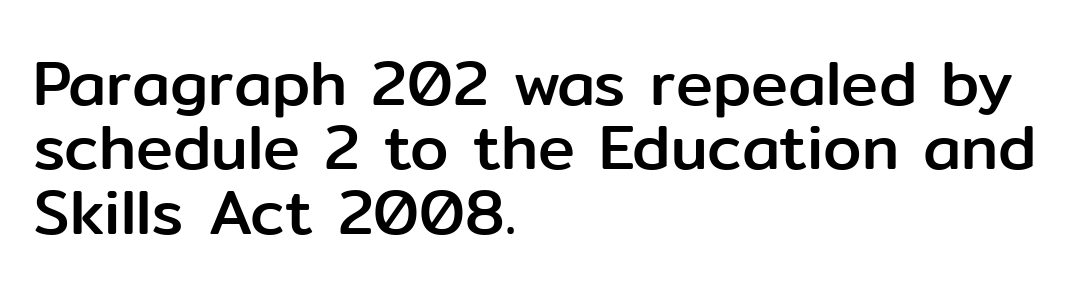
If you drew a ruler down the left edge, every line would touch it. Observe the absence of serifs on each vertical stroke in this sample. Observe the ordinary spacing: letters are neighbours, not strangers. Does the lettering tilt? It doesn't — this is upright. Looks like regular typesetting: each glyph gets only the width it needs. The specimen omits any rule beneath the text block's lines.
